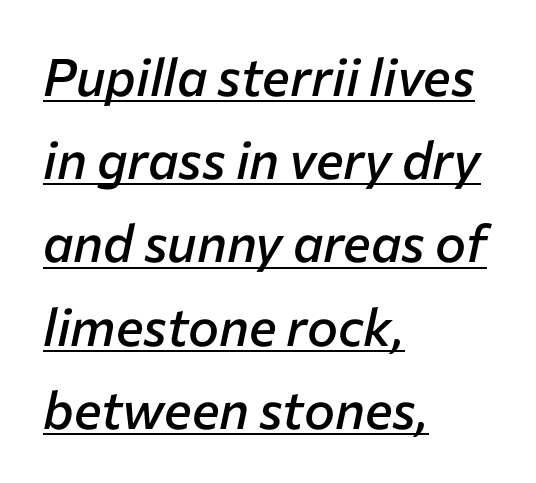
The image shows 52 px semibold type, italic (leaning right); set left-aligned, normal line spacing (1.6x), normal letter spacing, underlined; low stroke contrast and a medium x-height.
